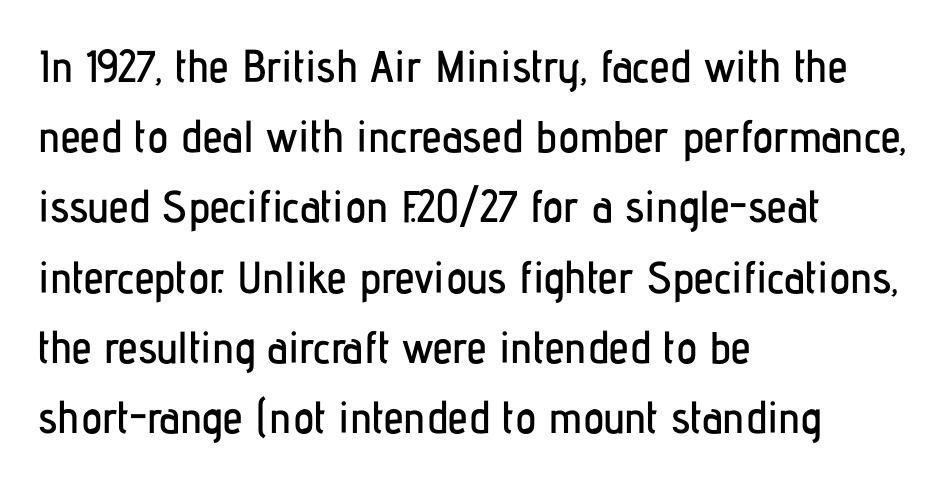
{"serif": "no", "italic": "no", "width": "condensed", "stroke_contrast": "low", "x_height": "medium", "monospaced": "no", "underline": "no", "align": "left", "line_spacing": "normal", "line_spacing_ratio": 1.56, "letter_spacing": "normal", "letter_spacing_em": 0.0, "glyph_px": 45}
